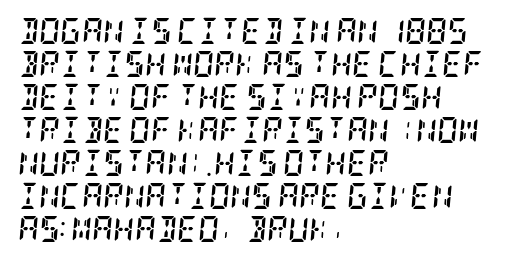
Honestly, there is no underline to notice here at all. Look at the tracking — it's just the regular setting, nothing added. Students, this is bold: see how much ink each stroke carries. The compositor pushed each line to the left boundary. Evenly set lines give the paragraph a standard silhouette. The font's italic variant was chosen for this text.
